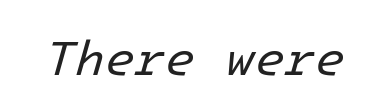
Spacing between characters is what you'd get straight out of the box. The axis of the letterforms is tilted away from vertical. On a weight scale, this lands at 450 or below. Descenders hang freely into open space.
